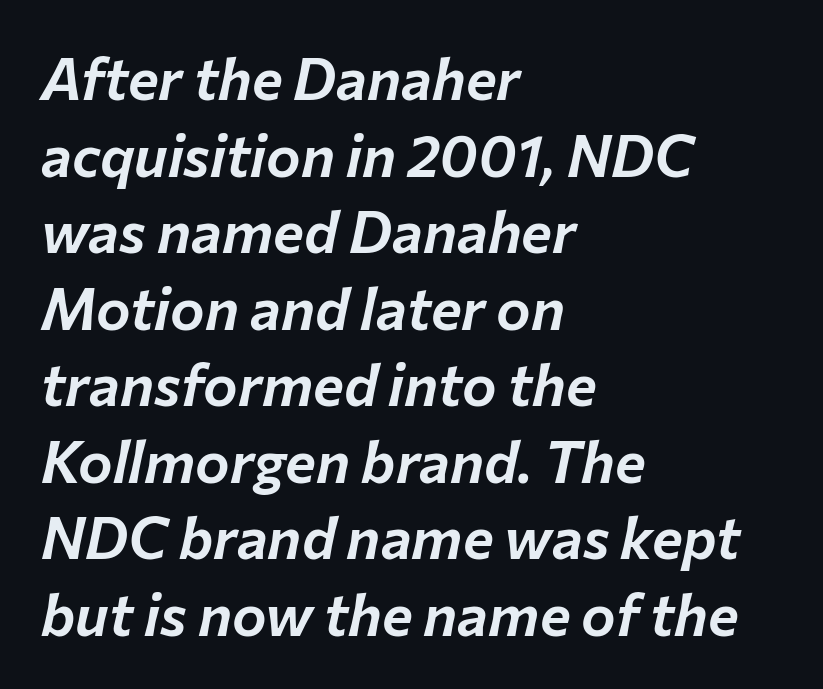
Q: Is the text italic (slanted)? A: Yes, it leans right by about 12 degrees.
Q: Is the text underlined? A: No.
Q: How is the paragraph aligned? A: Left-aligned.
Q: Is the spacing between letters normal or unusually wide? A: Normal.
Q: Is the spacing between lines tight, normal or loose? A: Normal.
Q: Width (condensed, normal, or wide)? A: Normal.
Q: Stroke contrast? A: Low.
Q: x-height? A: Medium.
Q: Monospaced? A: No.
